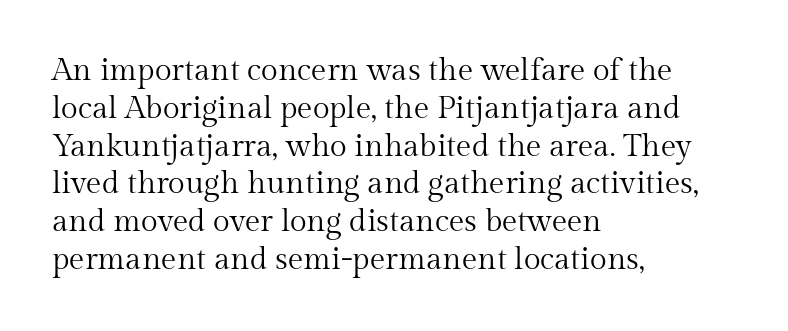
Do the letters lean? They stand straight. Stroke mass is kept to a normal reading level or below. No extra tracking has been applied to these lines. Every row of glyphs begins at an identical x-position on the left. Each letter's strokes conclude with small projecting serifs. Proportional: the letters do not fall into vertical columns.
